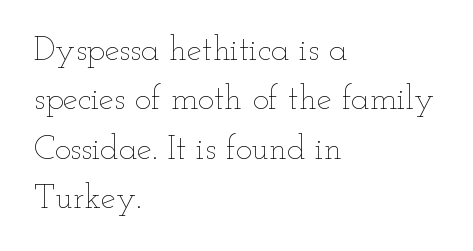
Q: Is the text bold? A: No.
Q: Is the text italic (slanted)? A: No, it is upright.
Q: Is the text underlined? A: No.
Q: How is the paragraph aligned? A: Left-aligned.
Q: Is the spacing between letters normal or unusually wide? A: Normal.
Q: Is the spacing between lines tight, normal or loose? A: Normal.
Q: Width (condensed, normal, or wide)? A: Wide.
Q: Stroke contrast? A: Low.
Q: x-height? A: Small.
Q: Monospaced? A: No.
